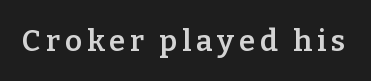
Q: Is the text bold? A: Semi-bold.
Q: Is the text italic (slanted)? A: No, it is upright.
Q: Is the typeface a serif or a sans-serif typeface? A: Serif.
Q: Is the text underlined? A: No.
Q: Width (condensed, normal, or wide)? A: Normal.
Q: Stroke contrast? A: Low.
Q: x-height? A: Medium.
Q: Monospaced? A: No.
